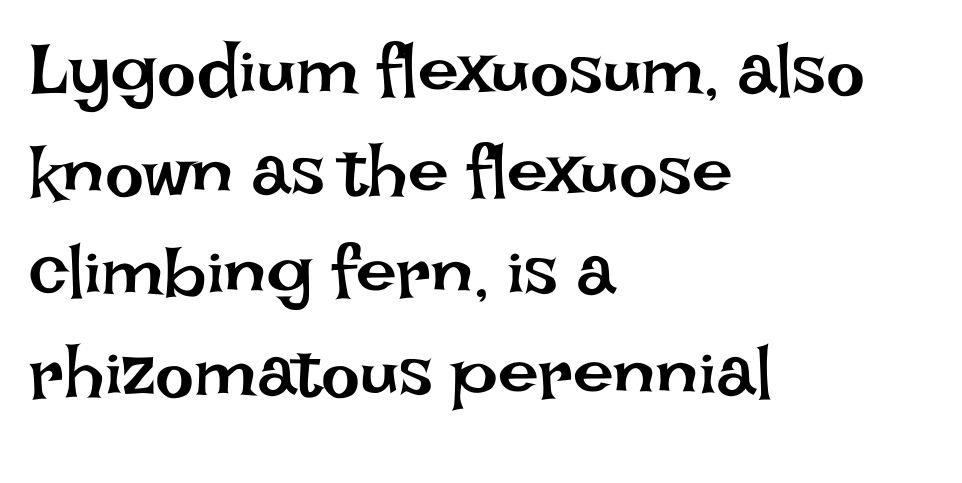
{"italic": "no", "bold": "no", "weight": "regular", "width": "normal", "stroke_contrast": "low", "x_height": "large", "monospaced": "no", "underline": "no", "align": "left", "line_spacing": "normal", "line_spacing_ratio": 1.38, "letter_spacing": "normal", "letter_spacing_em": 0.0, "glyph_px": 73}
